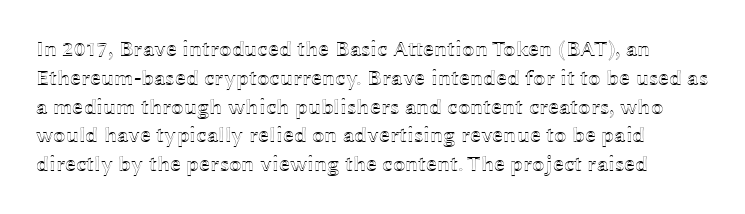
The letters sit at their default tracking, neither squeezed nor spread. The lines sit at an ordinary, default distance from one another. No word sits above an underline. Vertical strokes here are truly vertical.
